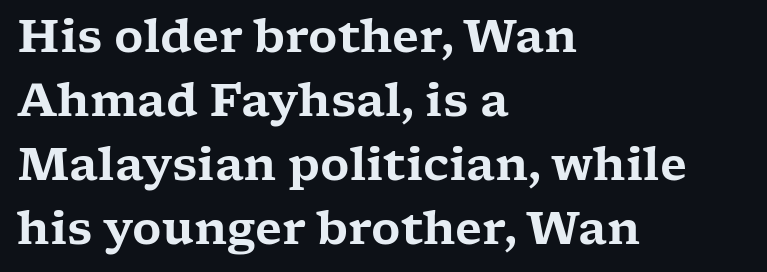
The image shows 45 px wide serif type, upright; set left-aligned, normal line spacing (1.42x), normal letter spacing, not underlined; low stroke contrast and a medium x-height.
